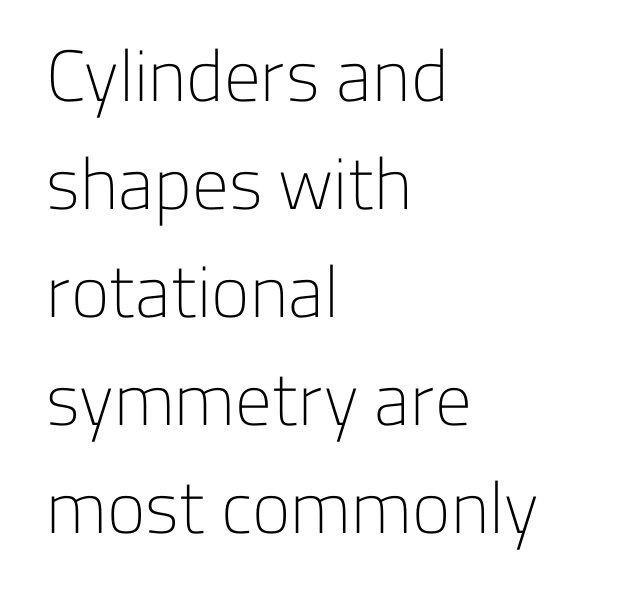
Leftover space on each line is placed entirely after the last word. Here the designer chose a conventional face with non-uniform glyph widths. The letters stand upright; this is a roman face. The letters carry no serifs — their stems end cleanly without finishing strokes. The typeface has the unassuming heft of standard copy or less. Only glyphs here, with clear space below each row.
